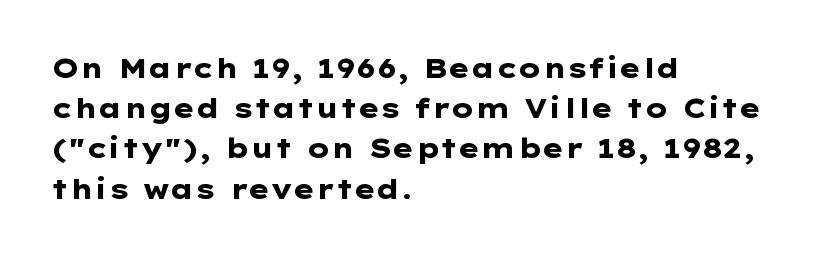
Q: Is the text bold? A: Yes.
Q: Is the text italic (slanted)? A: No, it is upright.
Q: Is the text underlined? A: No.
Q: How is the paragraph aligned? A: Left-aligned.
Q: Is the spacing between letters normal or unusually wide? A: Normal.
Q: Is the spacing between lines tight, normal or loose? A: Normal.
